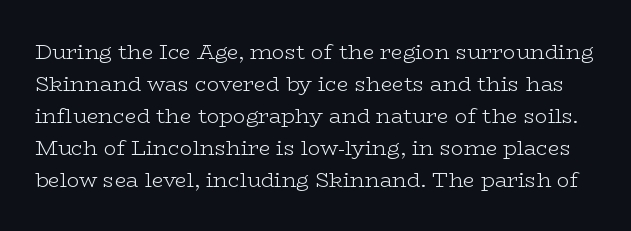
Q: Is the text bold? A: No.
Q: Is the text italic (slanted)? A: No, it is upright.
Q: Is the text underlined? A: No.
Q: Is the spacing between letters normal or unusually wide? A: Normal.
Q: Is the spacing between lines tight, normal or loose? A: Normal.
